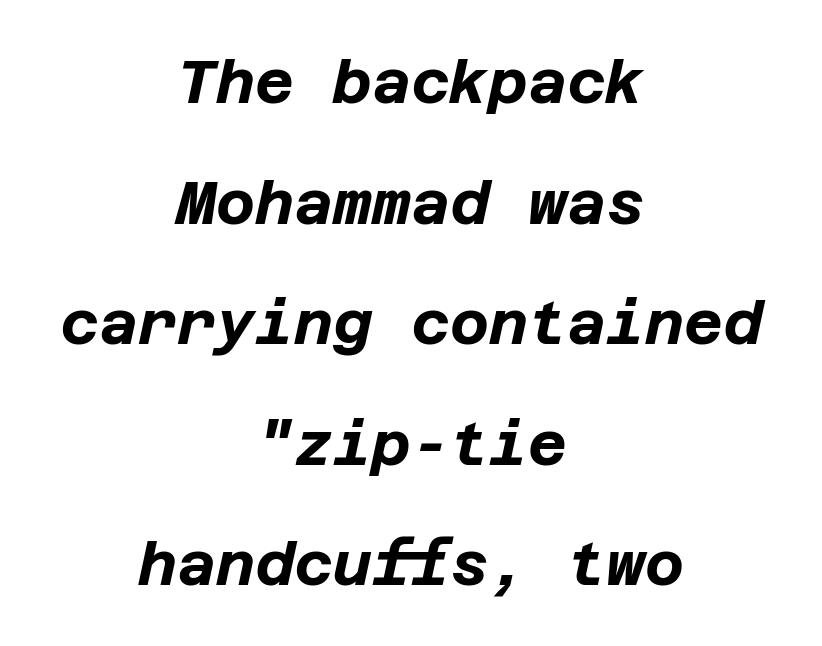
Inter-character spacing is left at the font's built-in metrics. Notice how thick the strokes are: this is what a full bold looks like. Caption: multi-line text, centered on the measure. Each row of text sits above clean, open space. A typesetter would call this leading open, well beyond the default.
